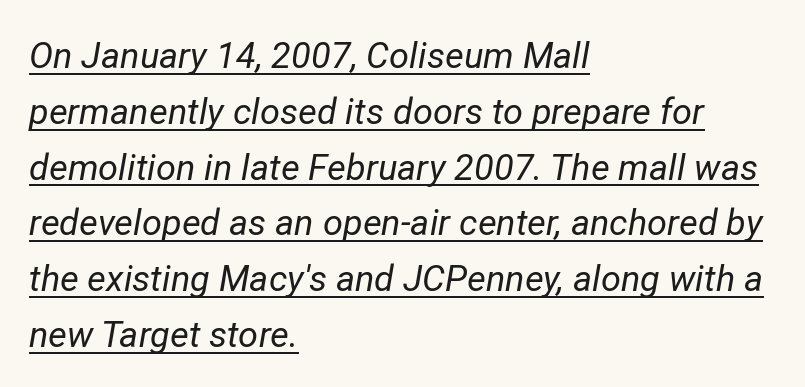
Q: Is the text bold? A: No.
Q: Is the text italic (slanted)? A: Yes, it leans right by about 12 degrees.
Q: Is the text underlined? A: Yes.
Q: How is the paragraph aligned? A: Left-aligned.
Q: Is the spacing between letters normal or unusually wide? A: Normal.
Q: Is the spacing between lines tight, normal or loose? A: Normal.
Q: Width (condensed, normal, or wide)? A: Normal.
Q: Stroke contrast? A: Low.
Q: x-height? A: Medium.
Q: Monospaced? A: No.
